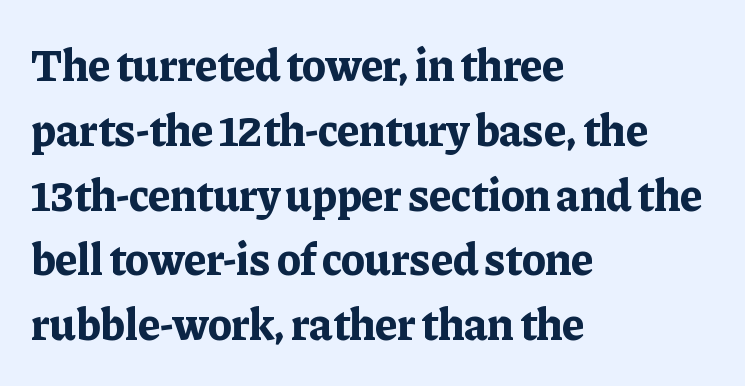
Strokes here are thick enough to call this a true bold. The line-height multiplier appears to be the usual default. Designer's note — italics off, roman on. The horizontal fit of the characters is conventional and even. The rendering uses natural spacing where letterforms have individual widths.
